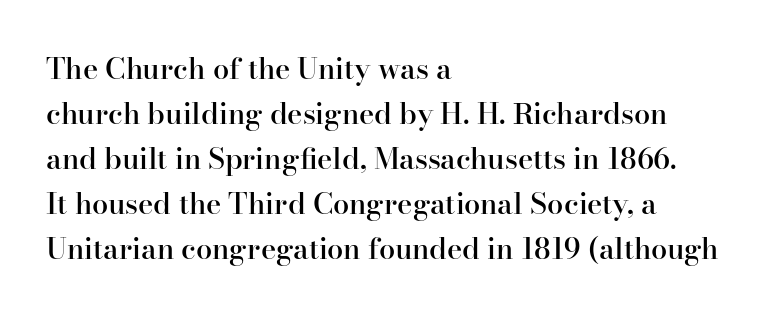
{"serif": "yes", "italic": "no", "bold": "semi", "weight": "semibold", "width": "normal", "stroke_contrast": "high", "x_height": "small", "monospaced": "no", "underline": "no", "align": "left", "line_spacing": "normal", "line_spacing_ratio": 1.55, "letter_spacing": "normal", "letter_spacing_em": 0.0, "glyph_px": 29}
